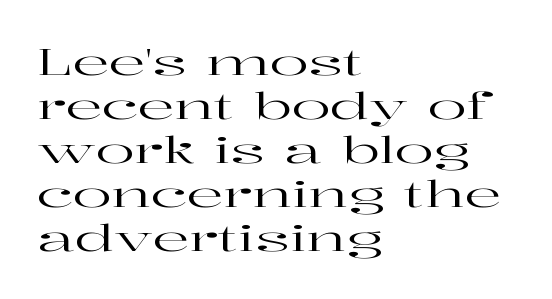
The image shows 36 px wide serif type, upright; set left-aligned, line spacing 1.22x, normal letter spacing, not underlined; high stroke contrast and a medium x-height.
